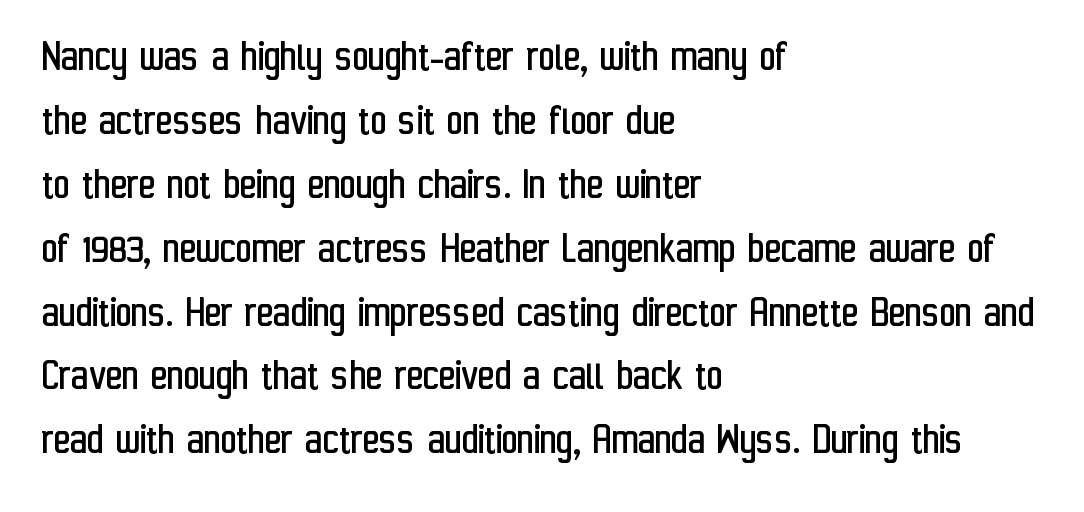
The image shows 45 px regular-weight, condensed sans-serif type, upright; set left-aligned, normal line spacing (1.42x), normal letter spacing, not underlined; low stroke contrast and a medium x-height.
